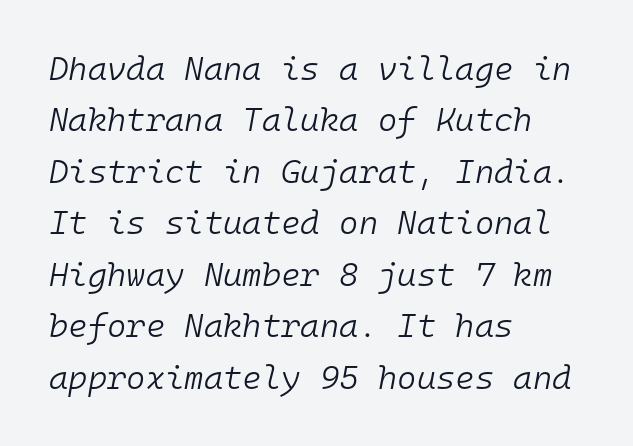
{"italic": "yes", "lean": "right", "slant_degrees": 10, "bold": "no", "weight": "light", "width": "normal", "stroke_contrast": "low", "x_height": "medium", "monospaced": "yes", "underline": "no", "align": "left", "line_spacing": "normal", "line_spacing_ratio": 1.56, "letter_spacing": "normal", "letter_spacing_em": 0.0, "glyph_px": 33}
